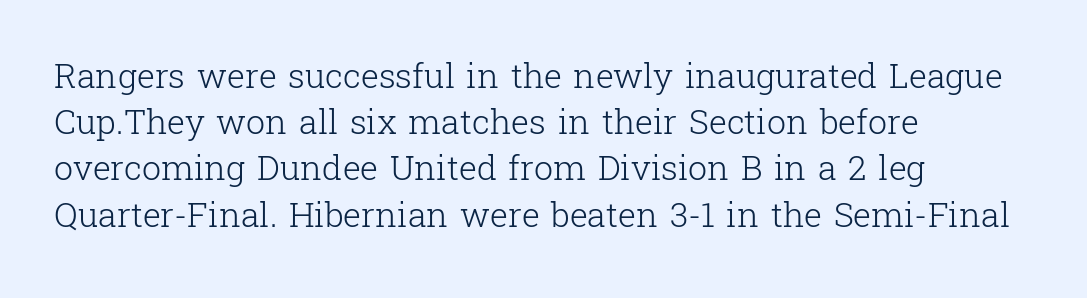
{"serif": "yes", "italic": "no", "bold": "no", "weight": "light", "width": "normal", "stroke_contrast": "low", "x_height": "medium", "monospaced": "no", "underline": "no", "align": "left", "line_spacing": "normal", "line_spacing_ratio": 1.36, "letter_spacing": "normal", "letter_spacing_em": 0.0, "glyph_px": 34}
